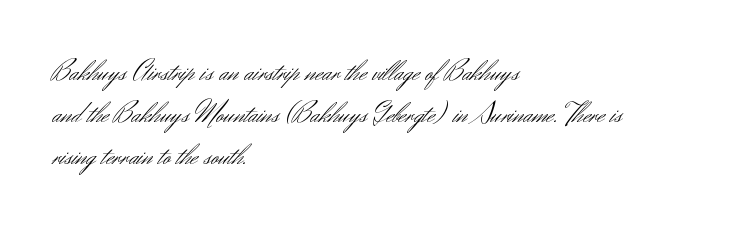
The image shows 30 px light sans-serif type; set left-aligned, normal line spacing (1.4x), normal letter spacing, not underlined; medium stroke contrast and a small x-height.
